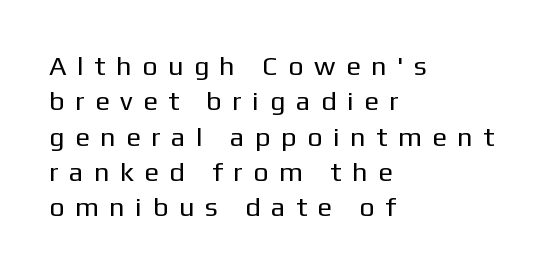
{"italic": "no", "bold": "no", "underline": "no", "align": "left", "line_spacing": "normal", "line_spacing_ratio": 1.31, "letter_spacing": "wide", "letter_spacing_em": 0.39, "glyph_px": 27}
